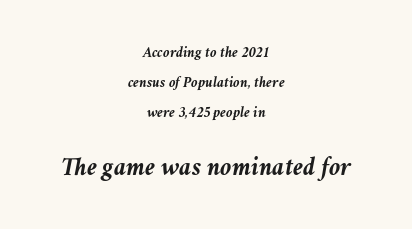
Q: Is the text bold? A: Yes.
Q: Is the text italic (slanted)? A: Yes, it leans right by about 11 degrees.
Q: Is the text underlined? A: No.
Q: How is the paragraph aligned? A: Centered.
Q: Is the spacing between letters normal or unusually wide? A: Normal.
Q: Is the spacing between lines tight, normal or loose? A: Loose.
Q: Which block of text is set in a larger size, the first (top) or the second (bottom)? A: The second (bottom) one.
